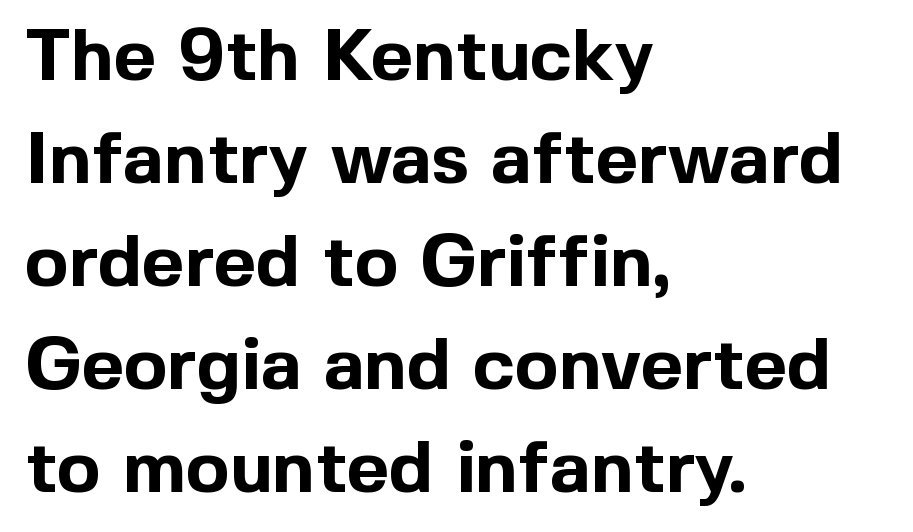
Honestly, there is no underline to notice here at all. Does the type have serifs? No, each stem ends abruptly. The lettering stays uniformly vertical, giving the passage a roman look. Successive baselines arrive at the customary interval. These lines are rendered in a variable-pitch font.
